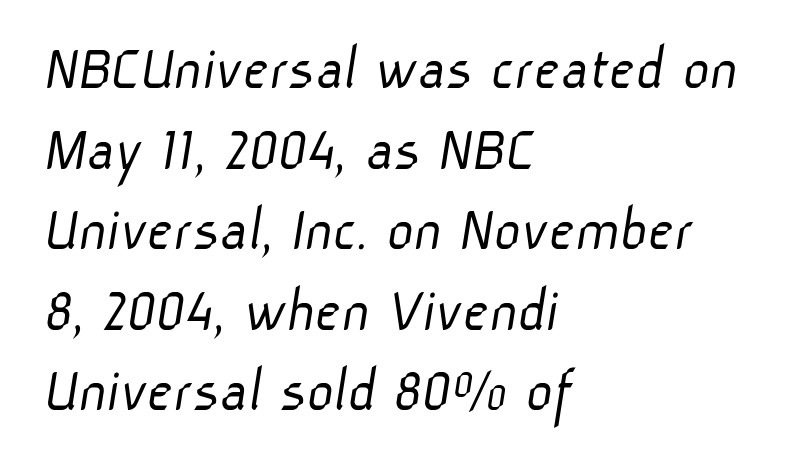
Honestly, there is no underline to notice here at all. No chunkiness to these letters — they're not bold. Short note: letters normally spaced. The glyphs in this specimen are sans serif. Notice how the passage keeps a crisp vertical edge on the left only. Looks like regular typesetting: each glyph gets only the width it needs.
